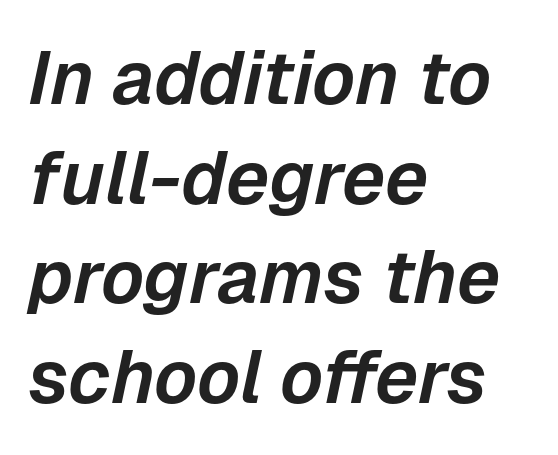
Q: Is the text italic (slanted)? A: Yes, it leans right by about 12 degrees.
Q: Is the text underlined? A: No.
Q: How is the paragraph aligned? A: Left-aligned.
Q: Is the spacing between letters normal or unusually wide? A: Normal.
Q: Is the spacing between lines tight, normal or loose? A: Normal.
Q: Width (condensed, normal, or wide)? A: Normal.
Q: Stroke contrast? A: Low.
Q: x-height? A: Medium.
Q: Monospaced? A: No.
